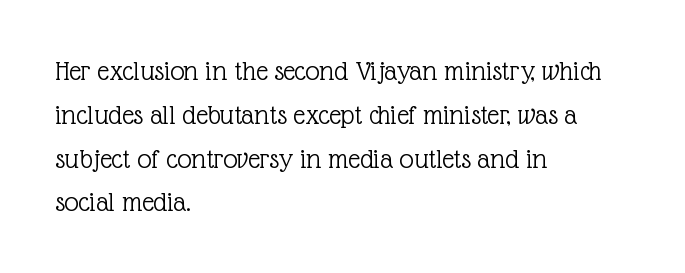
Q: Is the text bold? A: No.
Q: Is the text italic (slanted)? A: No, it is upright.
Q: Is the typeface a serif or a sans-serif typeface? A: Serif.
Q: Is the text underlined? A: No.
Q: How is the paragraph aligned? A: Left-aligned.
Q: Is the spacing between letters normal or unusually wide? A: Normal.
Q: Is the spacing between lines tight, normal or loose? A: Normal.
Q: Width (condensed, normal, or wide)? A: Normal.
Q: x-height? A: Medium.
Q: Monospaced? A: No.
